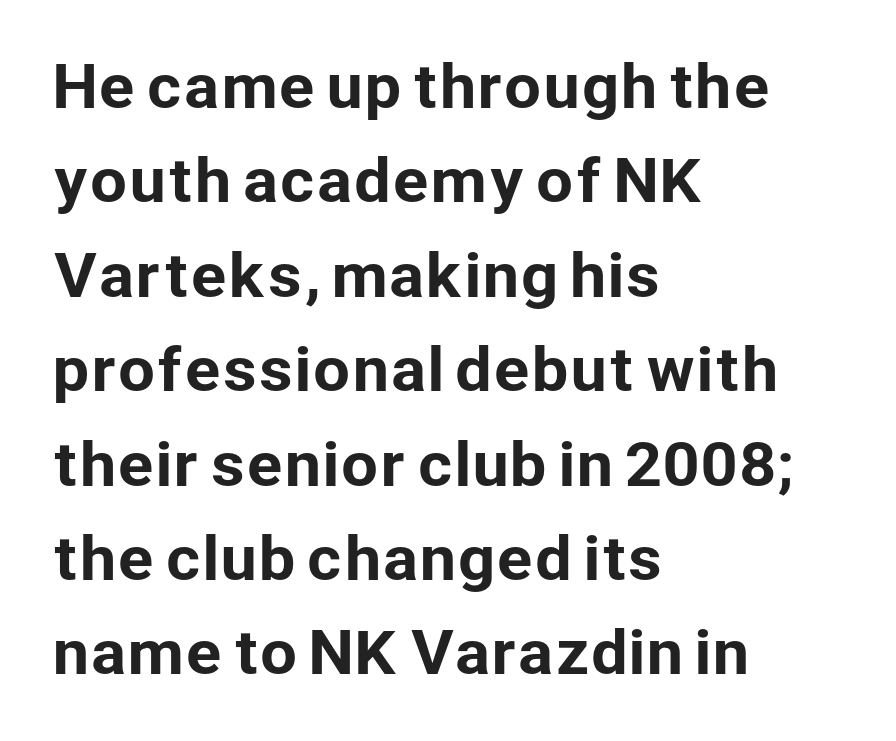
Here the glyphs are tracked normally, forming tight word shapes. You can tell it's not italic because the verticals are truly vertical. This is sans-serif lettering, the kind often seen on screens and signage. Do the characters align in a grid? No, the font is proportional. Typeset ragged right — the left edge is the straight one.
